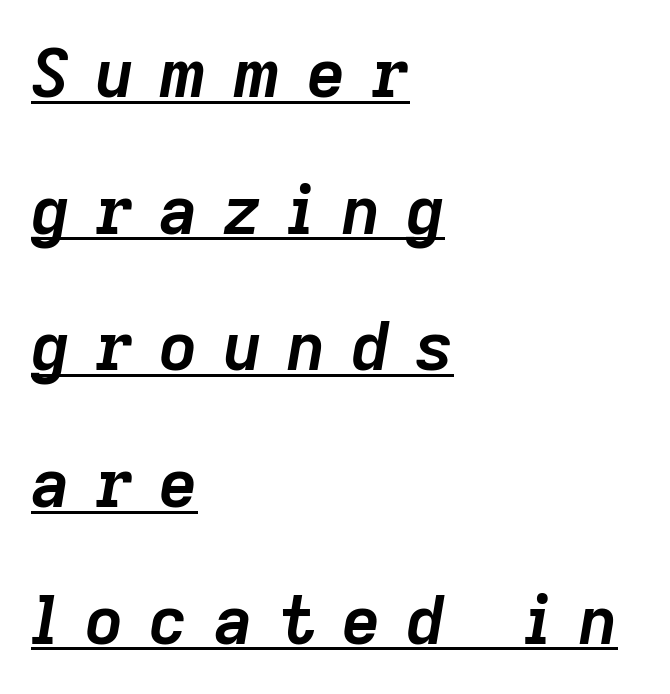
The image shows 67 px semibold type, italic (leaning right); set left-aligned, loose line spacing (2.04x), unusually wide letter spacing (+0.38 em), underlined; low stroke contrast and a medium x-height.
